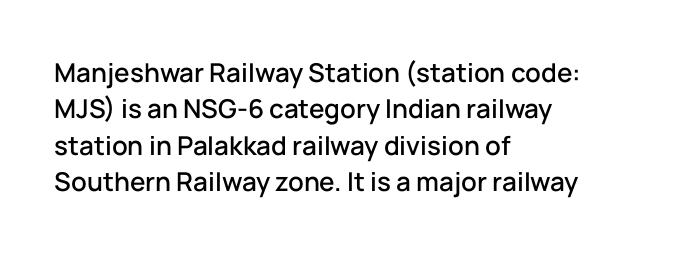
The image shows 26 px text type, upright; set left-aligned, normal line spacing (1.4x), normal letter spacing, not underlined.
